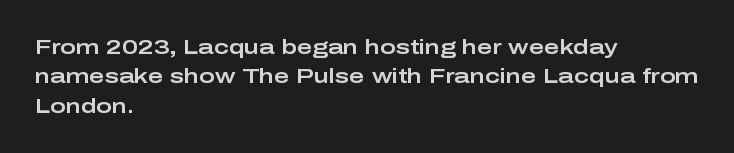
Q: Is the text italic (slanted)? A: No, it is upright.
Q: Is the text underlined? A: No.
Q: How is the paragraph aligned? A: Left-aligned.
Q: Is the spacing between letters normal or unusually wide? A: Normal.
Q: Is the spacing between lines tight, normal or loose? A: Normal.
